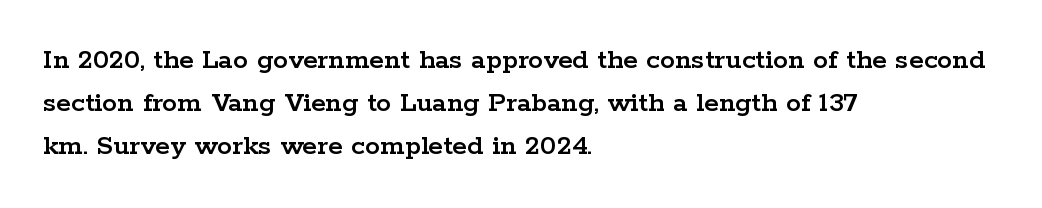
The image shows 30 px wide serif type, upright; set left-aligned, normal line spacing (1.44x), normal letter spacing, not underlined; low stroke contrast and a medium x-height.
